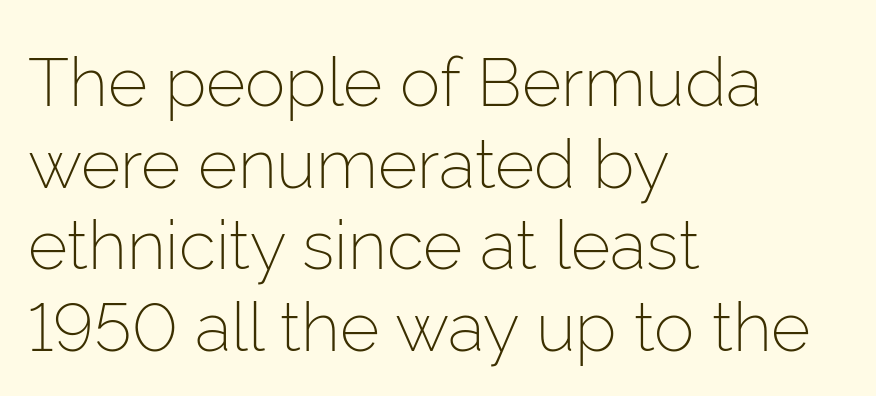
A classic flush-left, rag-right setting is used for this passage. Has an underline been added? It has not. Summary of weight: not heavy and not bold. The passage shown is typed in a proportional face where columns would drift.
